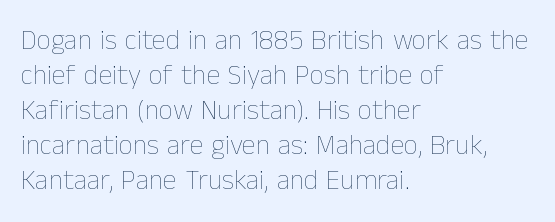
{"italic": "no", "bold": "no", "weight": "thin", "width": "normal", "stroke_contrast": "low", "x_height": "medium", "monospaced": "no", "underline": "no", "align": "left", "line_spacing": "normal", "line_spacing_ratio": 1.25, "letter_spacing": "normal", "letter_spacing_em": 0.0, "glyph_px": 28}
